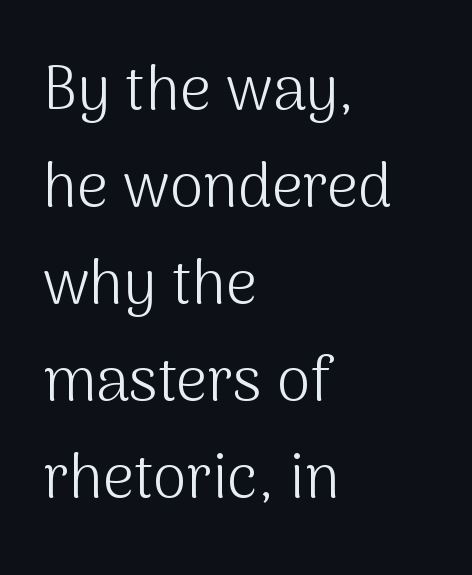
Just letters on the line, the space beneath them empty. The type sits square on the baseline with zero lean. The strokes are not fattened; the text isn't bold. A typesetter would call this proportional, since set widths differ per character. The vertical gap from one line to the next is medium.
